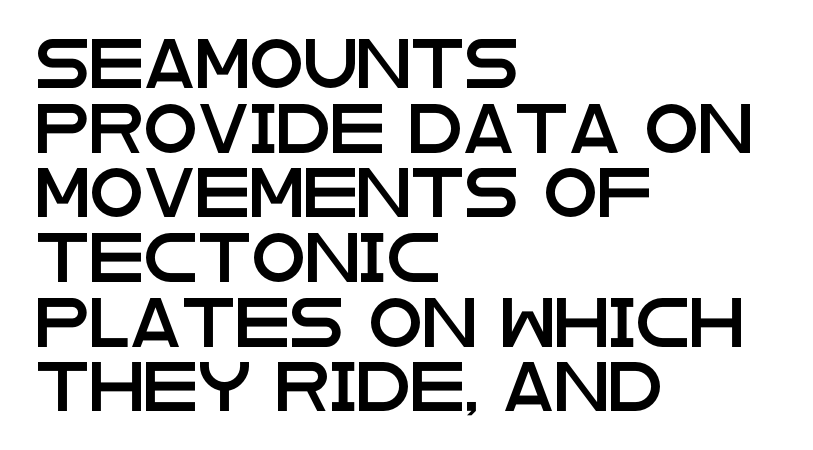
The block of text has a typical density, with ordinary space between rows. Nope, not italic — everything's standing straight. The rendering uses natural spacing where letterforms have individual widths. No extra tracking has been applied to these lines. Honestly, there is no underline to notice here at all. The font family rendered here belongs to the sans-serif group.
